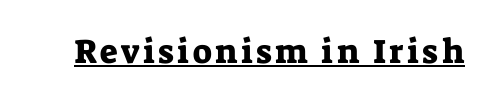
The image shows 34 px serif type, upright; set underlined; low stroke contrast and a medium x-height.
